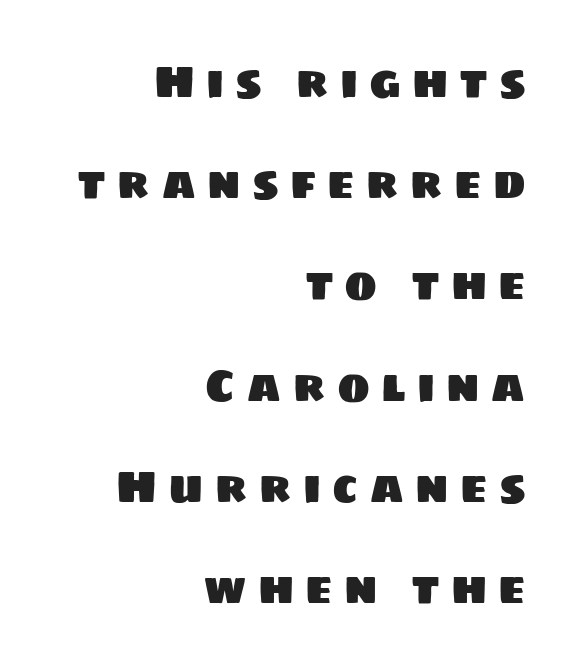
{"serif": "no", "width": "normal", "stroke_contrast": "low", "x_height": "large", "monospaced": "no", "underline": "no", "align": "right", "line_spacing": "loose", "line_spacing_ratio": 2.3, "letter_spacing": "wide", "letter_spacing_em": 0.25, "glyph_px": 44}
